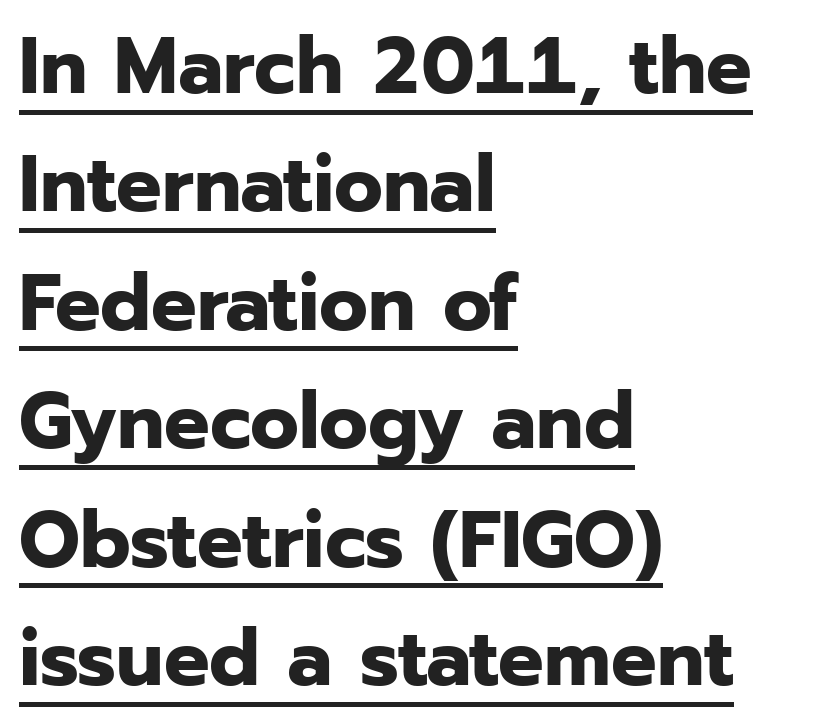
Q: Is the text bold? A: Yes.
Q: Is the text italic (slanted)? A: No, it is upright.
Q: Is the typeface a serif or a sans-serif typeface? A: Sans-serif.
Q: Is the text underlined? A: Yes.
Q: How is the paragraph aligned? A: Left-aligned.
Q: Is the spacing between letters normal or unusually wide? A: Normal.
Q: Is the spacing between lines tight, normal or loose? A: Normal.
Q: Width (condensed, normal, or wide)? A: Normal.
Q: Stroke contrast? A: Low.
Q: x-height? A: Medium.
Q: Monospaced? A: No.
